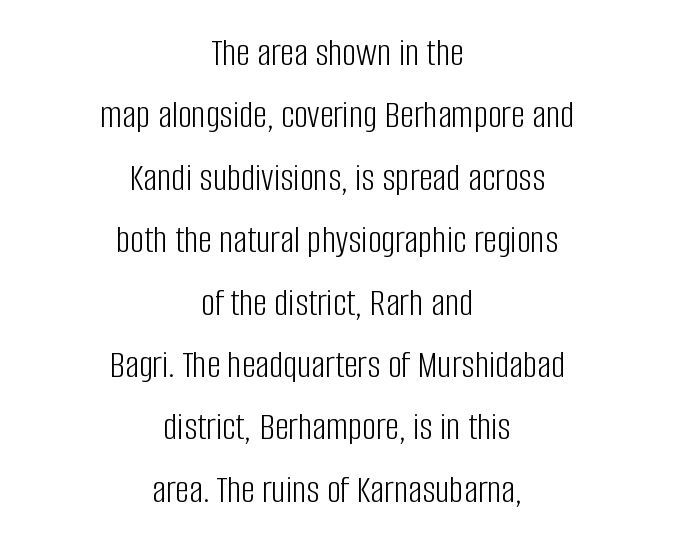
The string is rendered with underlining switched off. The typesetting does not lean heavy: it is not bold. The rows are spaced the way most documents space them. The characters display no serif detailing; their extremities are plain. Think of a printed novel: that variable character pitch is what you see here.
